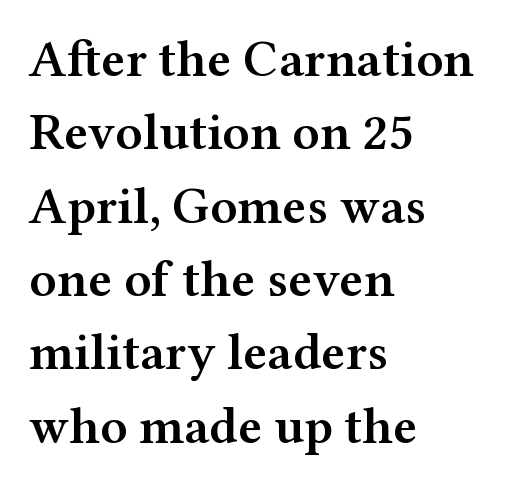
The image shows 52 px semibold, wide serif type, upright; set left-aligned, normal line spacing (1.41x), normal letter spacing, not underlined; medium stroke contrast and a medium x-height.
